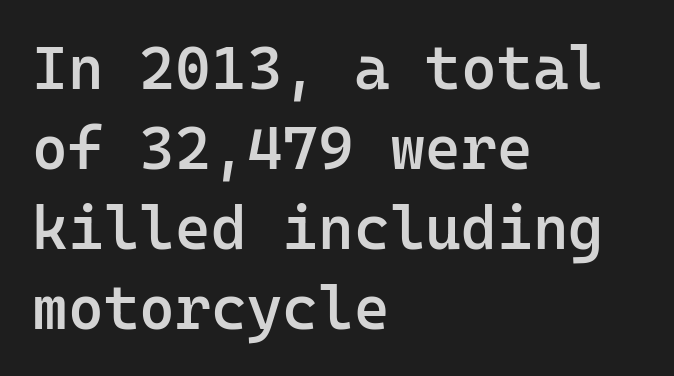
The image shows 61 px semibold sans-serif type, upright, monospaced; set left-aligned, normal line spacing (1.31x), normal letter spacing, not underlined; low stroke contrast and a medium x-height.
